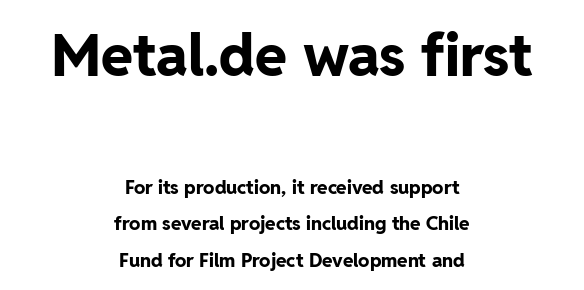
{"serif": "no", "italic": "no", "bold": "yes", "weight": "bold", "width": "normal", "stroke_contrast": "low", "x_height": "medium", "monospaced": "no", "underline": "no", "align": "center", "line_spacing": "loose", "line_spacing_ratio": 1.91, "letter_spacing": "normal", "letter_spacing_em": 0.0, "larger_block": "first", "size_ratio": 3.05, "glyph_px": 58}
